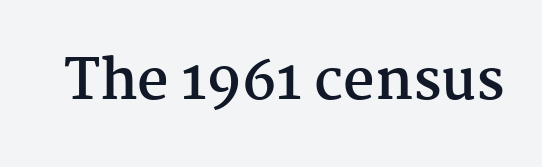
This rendering employs a face with finishing strokes, i.e., a serif. Is this a fixed-width face? No — the glyphs have proportional, varying widths. The letters sit at their default tracking, neither squeezed nor spread. The baseline area is clear.
